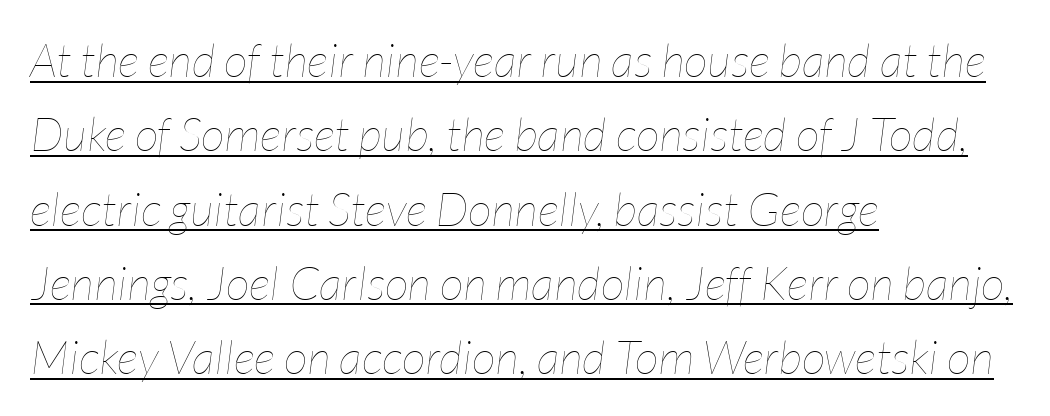
The image shows 47 px thin, condensed type, italic (leaning right); set left-aligned, normal line spacing (1.58x), normal letter spacing, underlined; low stroke contrast and a medium x-height.
